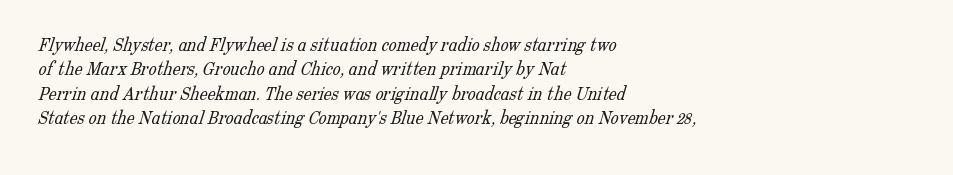
{"bold": "no", "underline": "no", "align": "left", "line_spacing_ratio": 1.22, "letter_spacing": "normal", "letter_spacing_em": 0.0, "glyph_px": 20}
